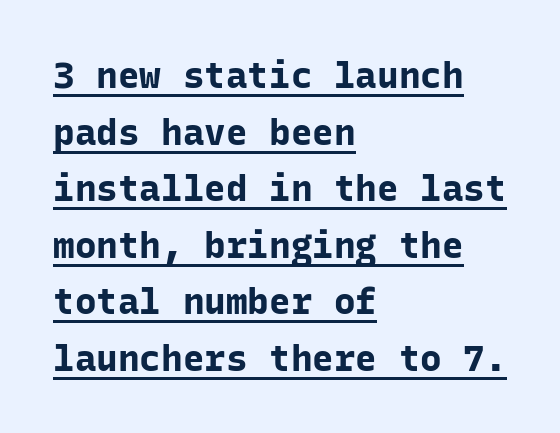
{"serif": "no", "italic": "no", "bold": "yes", "weight": "bold", "width": "normal", "stroke_contrast": "low", "x_height": "medium", "monospaced": "yes", "underline": "yes", "align": "left", "line_spacing": "normal", "line_spacing_ratio": 1.57, "letter_spacing": "normal", "letter_spacing_em": 0.0, "glyph_px": 36}
